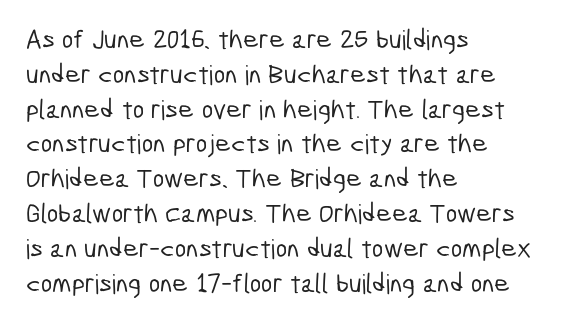
The image shows 27 px text type; set left-aligned, normal line spacing (1.29x), normal letter spacing, not underlined.
